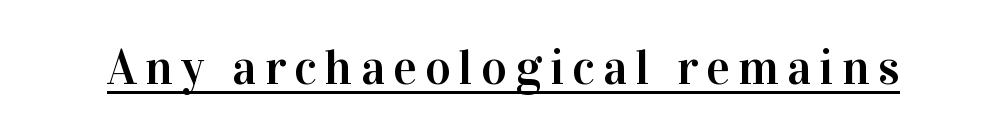
Q: Is the text italic (slanted)? A: No, it is upright.
Q: Is the typeface a serif or a sans-serif typeface? A: Serif.
Q: Is the text underlined? A: Yes.
Q: Width (condensed, normal, or wide)? A: Normal.
Q: Stroke contrast? A: High.
Q: x-height? A: Medium.
Q: Monospaced? A: No.
